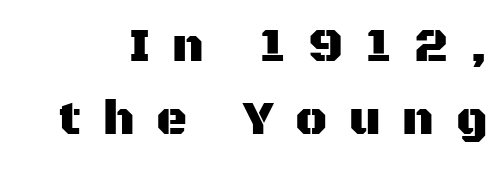
Character widths vary here, with narrow letters taking less room than wide ones. Posture: straight, roman, zero tilt. The designer left line spacing at the default. Clear beneath every line of the passage.
